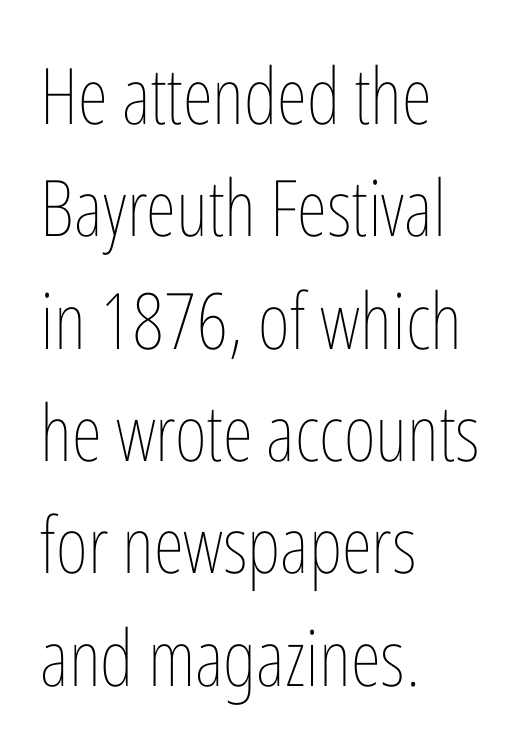
The image shows 78 px thin, condensed type, upright; set left-aligned, normal line spacing (1.44x), normal letter spacing, not underlined; low stroke contrast and a medium x-height.
